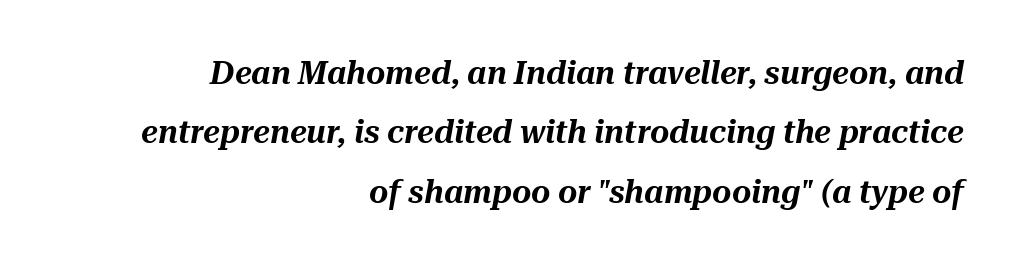
Q: Is the text italic (slanted)? A: Yes, it leans right by about 10 degrees.
Q: Is the text underlined? A: No.
Q: How is the paragraph aligned? A: Right-aligned.
Q: Is the spacing between letters normal or unusually wide? A: Normal.
Q: Width (condensed, normal, or wide)? A: Normal.
Q: Stroke contrast? A: Medium.
Q: x-height? A: Medium.
Q: Monospaced? A: No.
